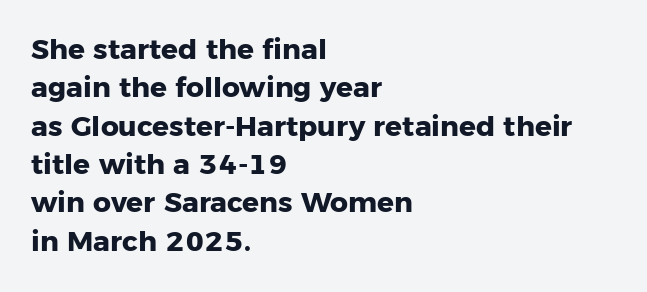
A typesetter would call this zero additional tracking. Bare-footed words on every line. The rag falls on the right side of this text block. Note: no serifs on the glyphs.
